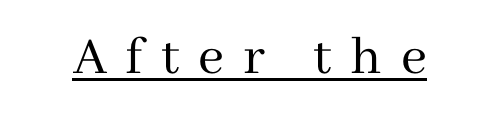
The font's upright variant was chosen for this text. The font sits on the lighter half of the weight spectrum, regular included. Has an underline been added? It has. The text was rendered using a seriffed face with decorative stroke endings.
